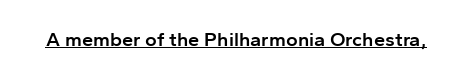
The image shows 20 px text type, upright; set normal letter spacing, underlined.
